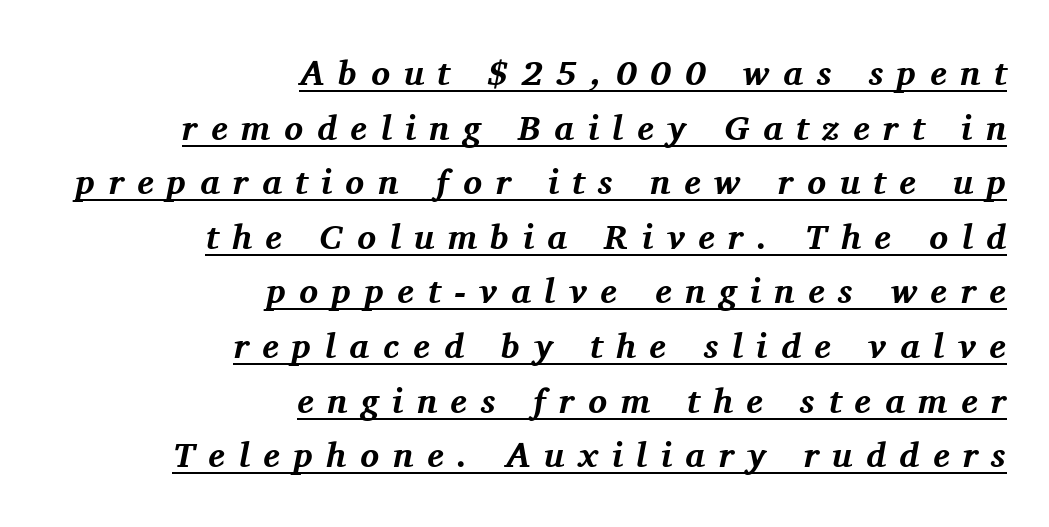
The glyphs in this specimen are seriffed. Is the type bold? Yes — the strokes are clearly thick and heavy. The rendering uses a moderate line-height, typical for paragraphs. Each word looks stretched out because of the extra space between its letters. These lines stack with their right ends in a neat column.
